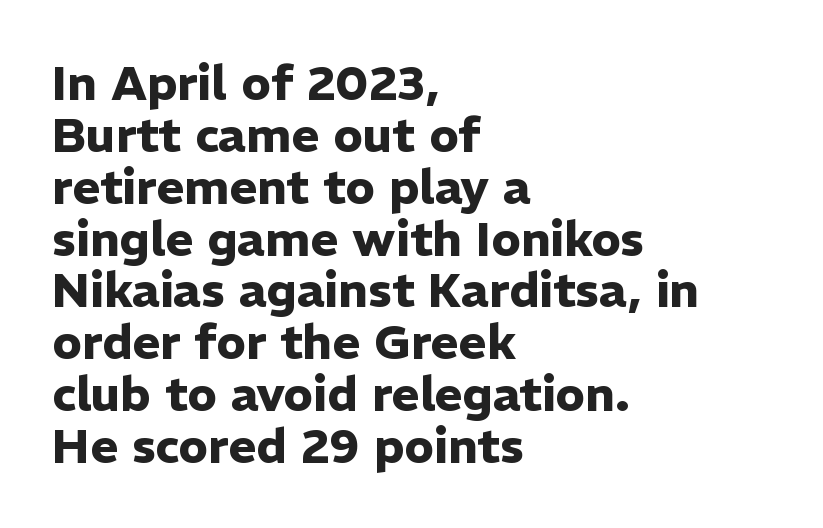
{"serif": "no", "italic": "no", "bold": "yes", "weight": "heavy", "width": "normal", "stroke_contrast": "low", "x_height": "medium", "monospaced": "no", "underline": "no", "align": "left", "line_spacing": "tight", "line_spacing_ratio": 1.08, "letter_spacing": "normal", "letter_spacing_em": 0.0, "glyph_px": 48}
